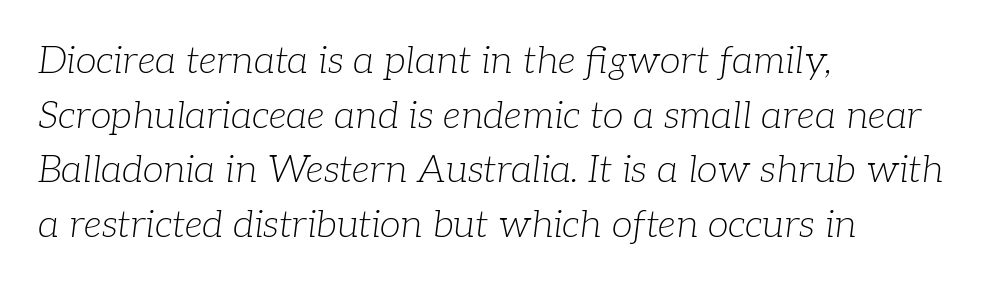
Weight: not bold — regular or lighter. Is this a fixed-width face? No — the glyphs have proportional, varying widths. Each row of text sits above clean, open space. Italic? Definitely — the glyphs are oblique.
